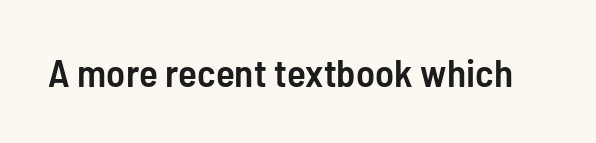
Quick note: underline off. These lines are composed in type without serifs. Every stem runs plumb, perpendicular to the baseline. Think of a printed novel: that variable character pitch is what you see here. This sample uses plain, unmodified letter spacing.
